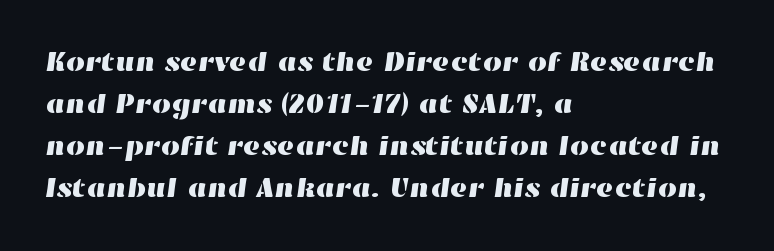
{"underline": "no", "align": "left", "line_spacing": "normal", "line_spacing_ratio": 1.56, "letter_spacing": "normal", "letter_spacing_em": 0.0, "glyph_px": 27}
